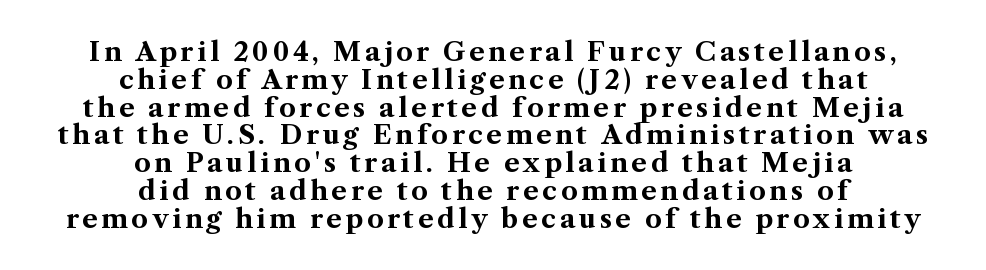
{"italic": "no", "bold": "yes", "underline": "no", "align": "center", "line_spacing": "tight", "line_spacing_ratio": 1.07, "glyph_px": 26}
